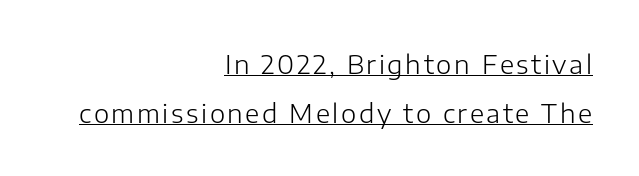
The image shows 26 px text type, upright; set right-aligned, line spacing 1.88x, underlined.
